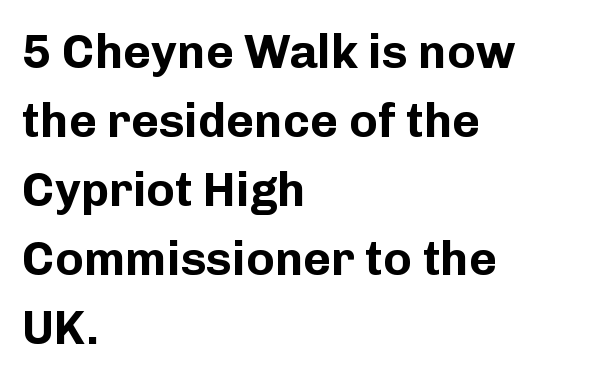
{"serif": "no", "italic": "no", "bold": "yes", "weight": "bold", "width": "normal", "stroke_contrast": "low", "x_height": "medium", "monospaced": "no", "underline": "no", "align": "left", "line_spacing": "normal", "line_spacing_ratio": 1.44, "letter_spacing": "normal", "letter_spacing_em": 0.0, "glyph_px": 48}
